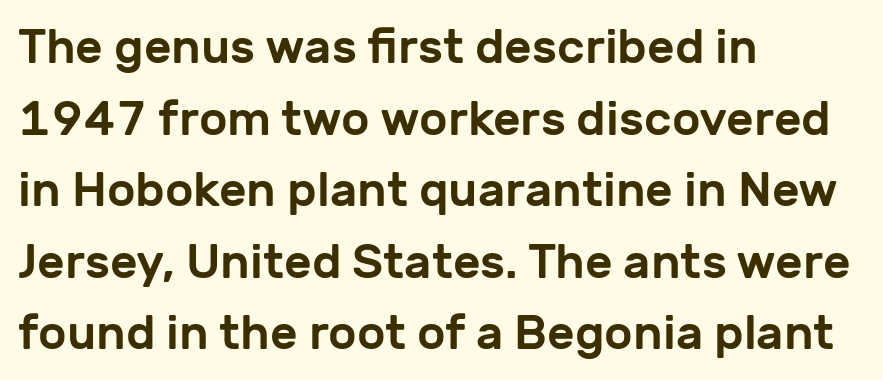
Plain, unruled lines of type. Vertically, the passage feels balanced, rows spaced as you'd expect. Alignment: flush left. Type style note: lacks serifs.
